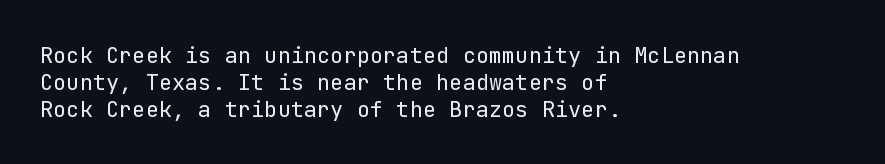
The image shows 22 px text type, upright; set left-aligned, line spacing 1.22x, normal letter spacing, not underlined.
